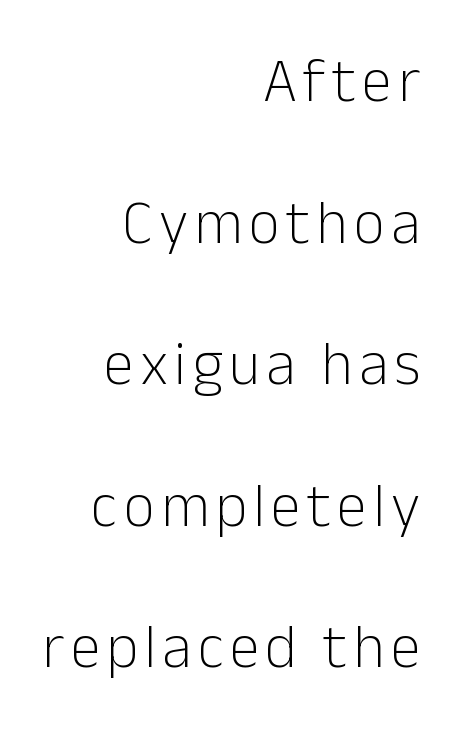
The rendering anchors every line to the right-hand side. The strip under each line holds only bare page. The designer dialed line spacing up above the default. This is not heavy type; no bold has been used.
